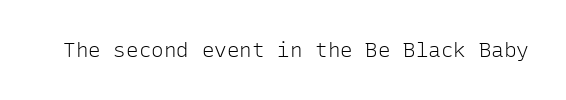
Q: Is the text bold? A: No.
Q: Is the text italic (slanted)? A: No, it is upright.
Q: Is the text underlined? A: No.
Q: Is the spacing between letters normal or unusually wide? A: Normal.
